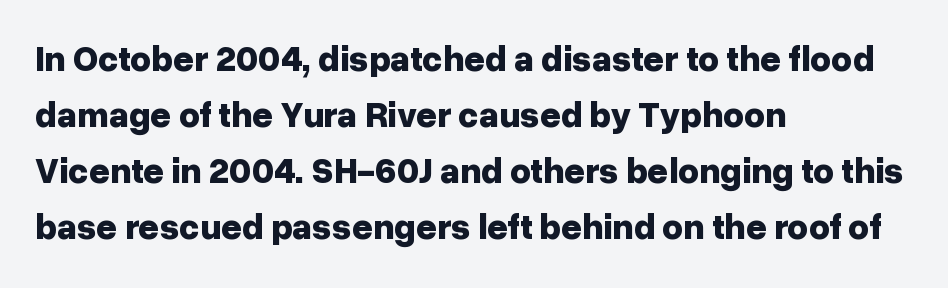
Q: Is the text bold? A: Yes.
Q: Is the text italic (slanted)? A: No, it is upright.
Q: Is the typeface a serif or a sans-serif typeface? A: Sans-serif.
Q: Is the text underlined? A: No.
Q: How is the paragraph aligned? A: Left-aligned.
Q: Is the spacing between letters normal or unusually wide? A: Normal.
Q: Is the spacing between lines tight, normal or loose? A: Normal.
Q: Width (condensed, normal, or wide)? A: Normal.
Q: Stroke contrast? A: Low.
Q: x-height? A: Medium.
Q: Monospaced? A: No.
